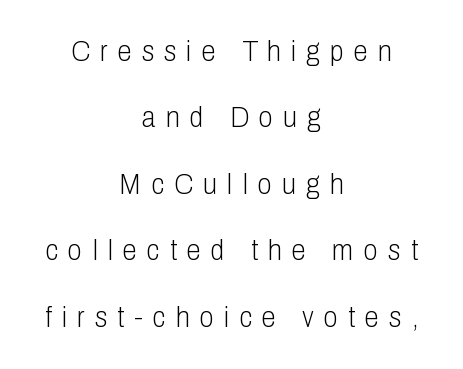
{"serif": "no", "italic": "no", "bold": "no", "weight": "light", "width": "condensed", "stroke_contrast": "low", "x_height": "medium", "monospaced": "no", "underline": "no", "align": "center", "line_spacing": "loose", "line_spacing_ratio": 2.29, "letter_spacing": "wide", "letter_spacing_em": 0.35, "glyph_px": 29}
